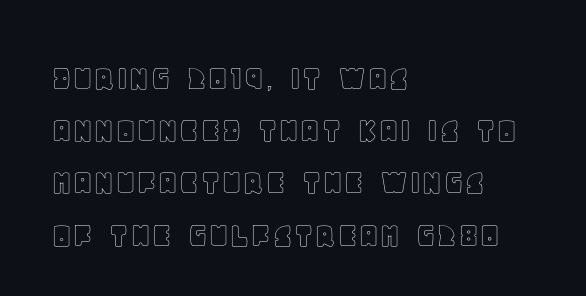
{"italic": "no", "width": "normal", "x_height": "large", "monospaced": "no", "underline": "no", "align": "left", "line_spacing": "normal", "line_spacing_ratio": 1.41, "letter_spacing": "normal", "letter_spacing_em": 0.0, "glyph_px": 37}
